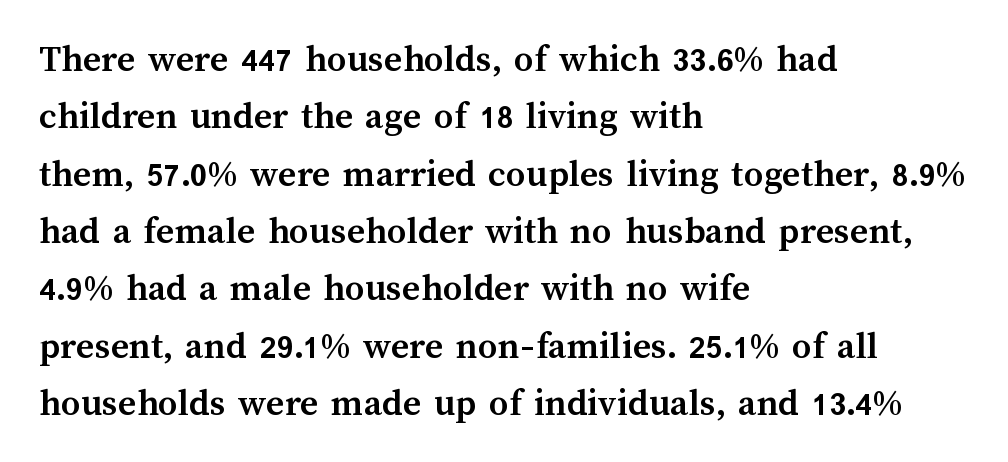
The image shows 39 px semibold type, upright; set left-aligned, normal line spacing (1.47x), normal letter spacing, not underlined; medium stroke contrast and a medium x-height.
